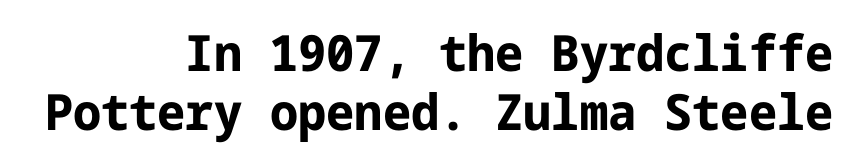
Posture: vertical. The lines in this sample share a right terminus and differ only in where they begin. Look at the tracking — it's just the regular setting, nothing added. The text was rendered using a sans face with plain stroke endings.
